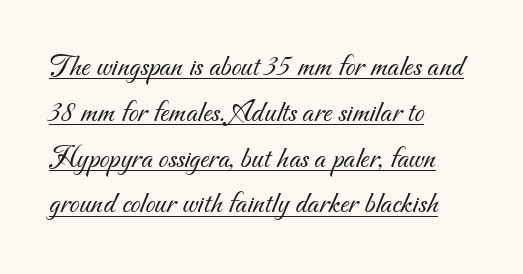
The letterforms sit at book weight or below. The specimen includes a rule beneath the text block's lines. Casual observation: everything's shoved over to the left. Do the characters align in a grid? No, the font is proportional. You could call the tracking neutral — neither tight nor loose.
